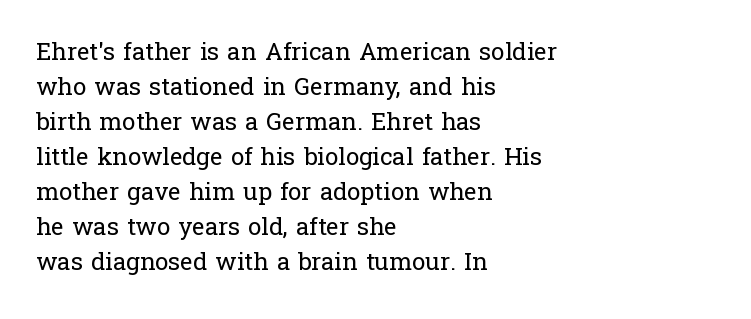
No word sits above an underline. This is the regular roman posture of the typeface. The lines in this sample share a left origin and differ only in where they stop. Successive baselines arrive at the customary interval.
